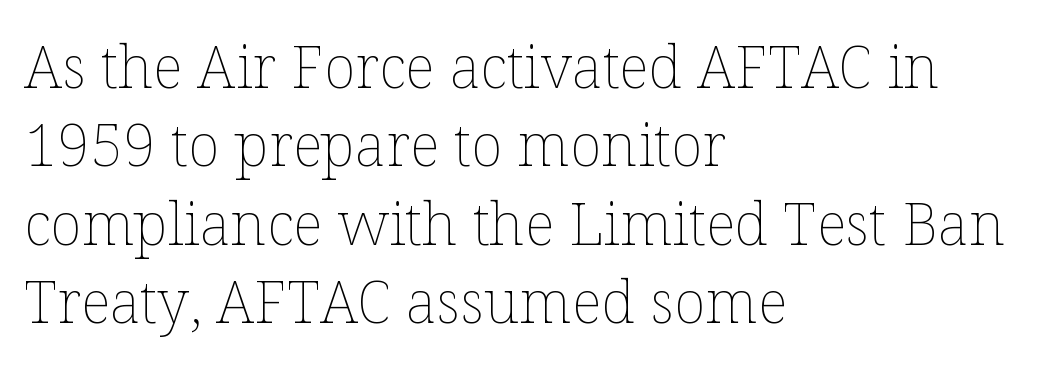
Q: Is the text bold? A: No.
Q: Is the text italic (slanted)? A: No, it is upright.
Q: Is the text underlined? A: No.
Q: How is the paragraph aligned? A: Left-aligned.
Q: Is the spacing between letters normal or unusually wide? A: Normal.
Q: Is the spacing between lines tight, normal or loose? A: Normal.
Q: Width (condensed, normal, or wide)? A: Normal.
Q: Stroke contrast? A: Low.
Q: x-height? A: Medium.
Q: Monospaced? A: No.
